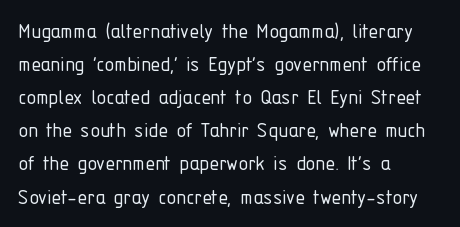
Horizontally, the lines are justified to the leading edge only. A roman cut, with each character standing at attention. The lines sit at an ordinary, default distance from one another. The font sits on the lighter half of the weight spectrum, regular included. Just letters on the line, the space beneath them empty. Standard letterfit; no display-style spreading of the glyphs.
